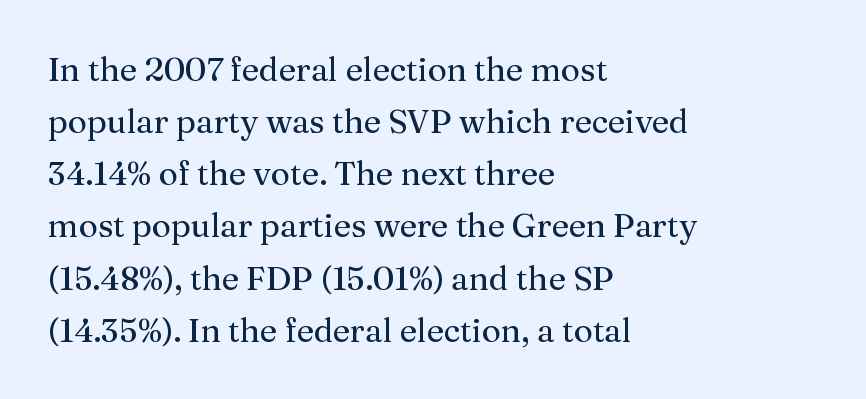
{"serif": "yes", "italic": "no", "bold": "no", "weight": "regular", "width": "normal", "stroke_contrast": "medium", "x_height": "medium", "monospaced": "no", "underline": "no", "align": "left", "line_spacing": "normal", "line_spacing_ratio": 1.58, "letter_spacing": "normal", "letter_spacing_em": 0.0, "glyph_px": 33}
